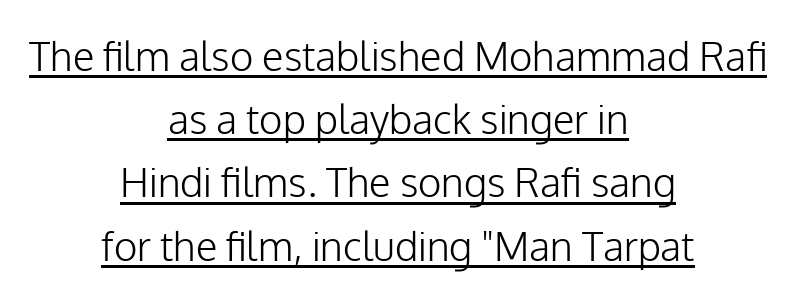
Q: Is the text bold? A: No.
Q: Is the text italic (slanted)? A: No, it is upright.
Q: Is the typeface a serif or a sans-serif typeface? A: Sans-serif.
Q: Is the text underlined? A: Yes.
Q: How is the paragraph aligned? A: Centered.
Q: Is the spacing between letters normal or unusually wide? A: Normal.
Q: Is the spacing between lines tight, normal or loose? A: Normal.
Q: Width (condensed, normal, or wide)? A: Normal.
Q: Stroke contrast? A: Low.
Q: x-height? A: Medium.
Q: Monospaced? A: No.
